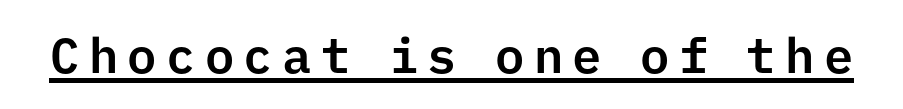
{"serif": "no", "italic": "no", "width": "normal", "stroke_contrast": "low", "x_height": "medium", "monospaced": "yes", "underline": "yes", "glyph_px": 49}
